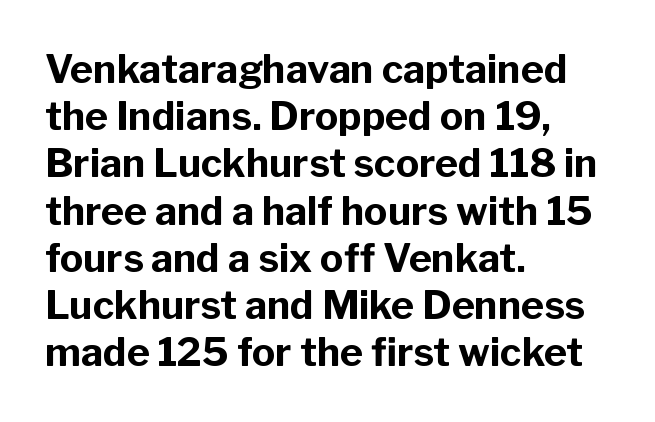
The rag falls on the right side of this text block. A roman cut, with each character standing at attention. Nobody touched the tracking dial on this one. Each glyph is drawn with heavy, bold strokes. Bare-footed words on every line.
